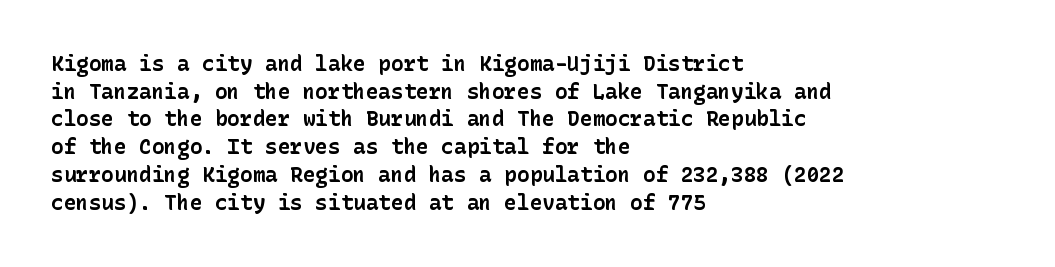
The image shows 21 px bold type, upright; set left-aligned, normal line spacing (1.32x), normal letter spacing, not underlined.
